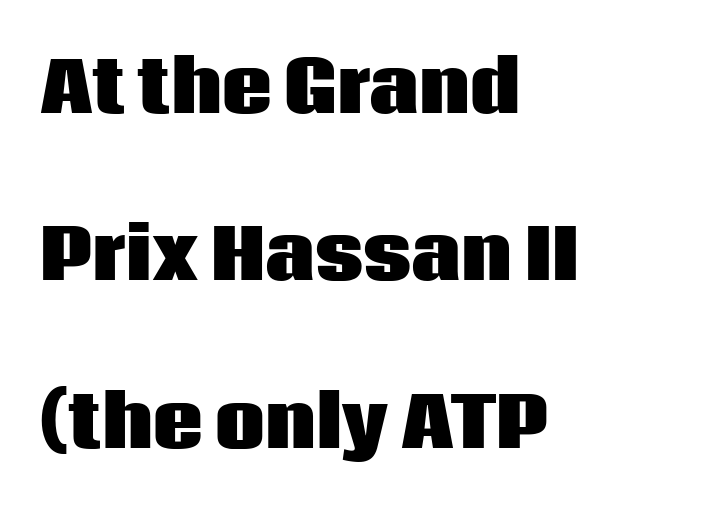
Do the letters lean? They stand straight. I'd describe the lettering as bold — thick and assertive. Teacher's note: observe the even left margin — that is flush-left alignment. The passage shown is typed in a proportional face where columns would drift.
